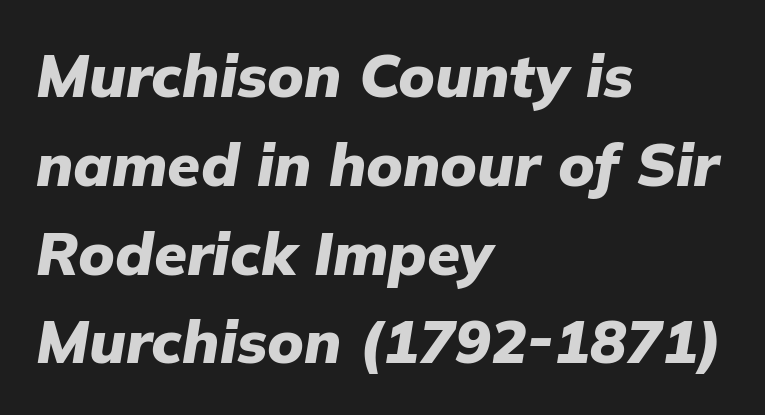
The image shows 60 px heavy type, italic (leaning right); set left-aligned, normal line spacing (1.48x), normal letter spacing, not underlined; low stroke contrast and a medium x-height.
